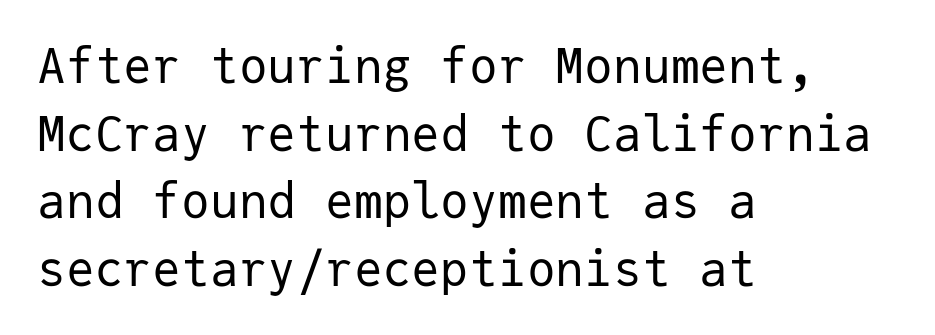
Q: Is the text bold? A: No.
Q: Is the text italic (slanted)? A: No, it is upright.
Q: Is the typeface a serif or a sans-serif typeface? A: Sans-serif.
Q: Is the text underlined? A: No.
Q: How is the paragraph aligned? A: Left-aligned.
Q: Is the spacing between letters normal or unusually wide? A: Normal.
Q: Is the spacing between lines tight, normal or loose? A: Normal.
Q: Width (condensed, normal, or wide)? A: Normal.
Q: Stroke contrast? A: Low.
Q: x-height? A: Medium.
Q: Monospaced? A: Yes.
